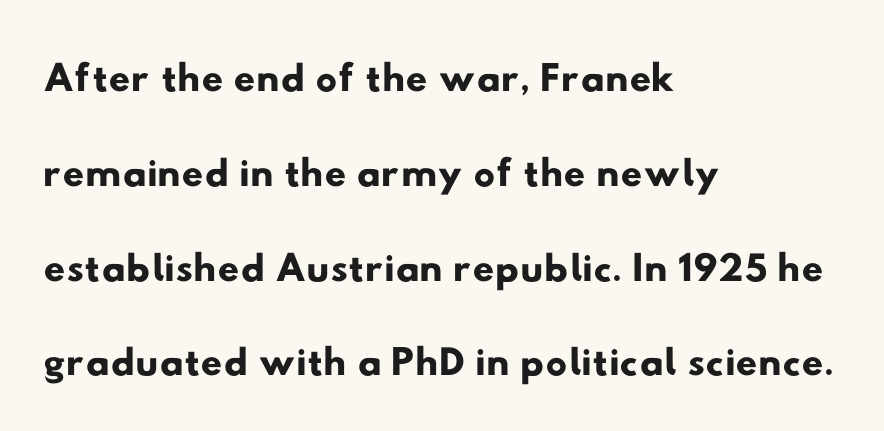
Q: Is the typeface a serif or a sans-serif typeface? A: Sans-serif.
Q: Is the text underlined? A: No.
Q: How is the paragraph aligned? A: Left-aligned.
Q: Is the spacing between letters normal or unusually wide? A: Normal.
Q: Is the spacing between lines tight, normal or loose? A: Normal.
Q: Width (condensed, normal, or wide)? A: Wide.
Q: Stroke contrast? A: Low.
Q: x-height? A: Small.
Q: Monospaced? A: No.
